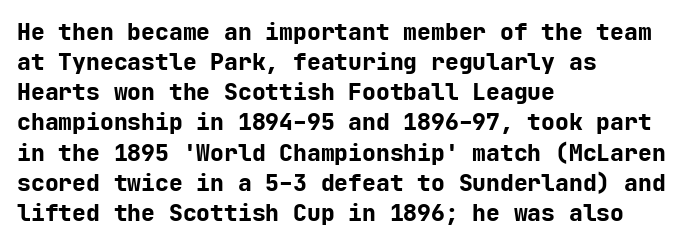
Q: Is the text bold? A: Yes.
Q: Is the text italic (slanted)? A: No, it is upright.
Q: Is the text underlined? A: No.
Q: How is the paragraph aligned? A: Left-aligned.
Q: Is the spacing between letters normal or unusually wide? A: Normal.
Q: Is the spacing between lines tight, normal or loose? A: Normal.
